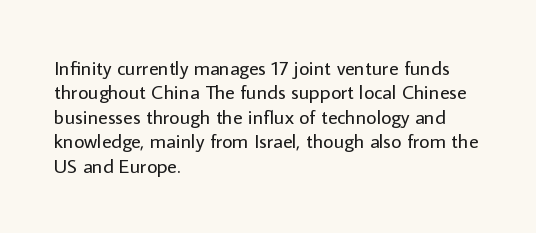
{"italic": "no", "bold": "no", "underline": "no", "align": "left", "line_spacing_ratio": 1.22, "letter_spacing": "normal", "letter_spacing_em": 0.0, "glyph_px": 20}
